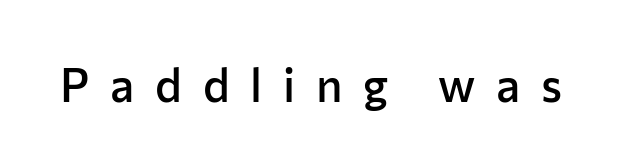
The horizontal fit of the characters is loose and conspicuously gappy. Just letters on the line, the space beneath them empty. Is this a sans? Yes — the strokes have no serifs. When letters stand straight like this, we call the style roman or upright. Each letter keeps its own natural width here, so spacing adapts to shape. Each glyph is drawn with semibold strokes, heavier than normal yet not fully bold.
